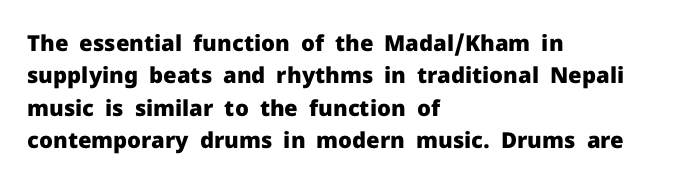
The image shows 22 px bold type, upright; set left-aligned, normal line spacing (1.47x), normal letter spacing, not underlined.
